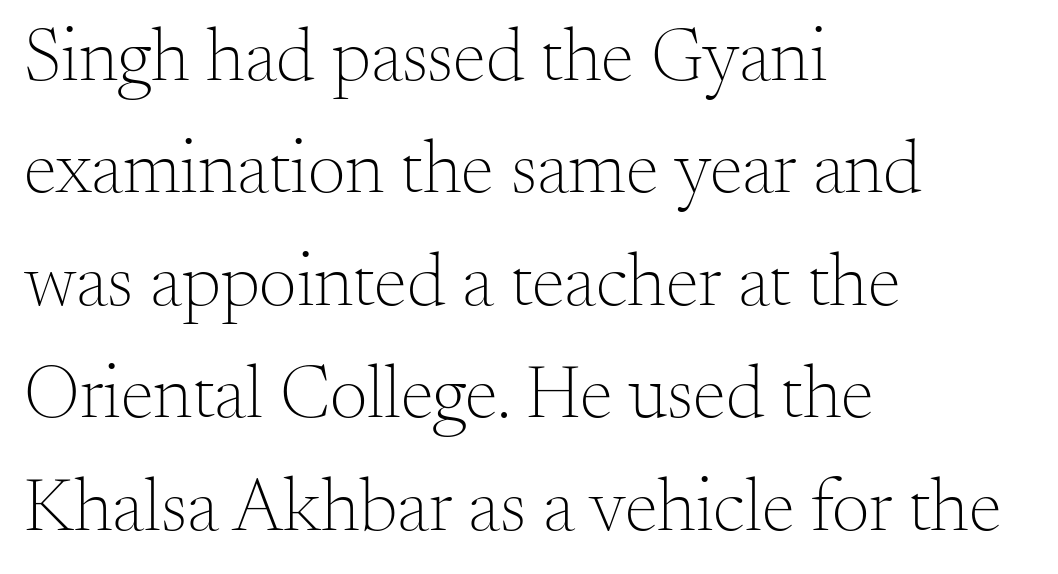
Yep, those are serifs on the letters. The designer left line spacing at the default. Compared with a centered layout, this one pins lines to the left instead. Weight: not bold — regular or lighter.
